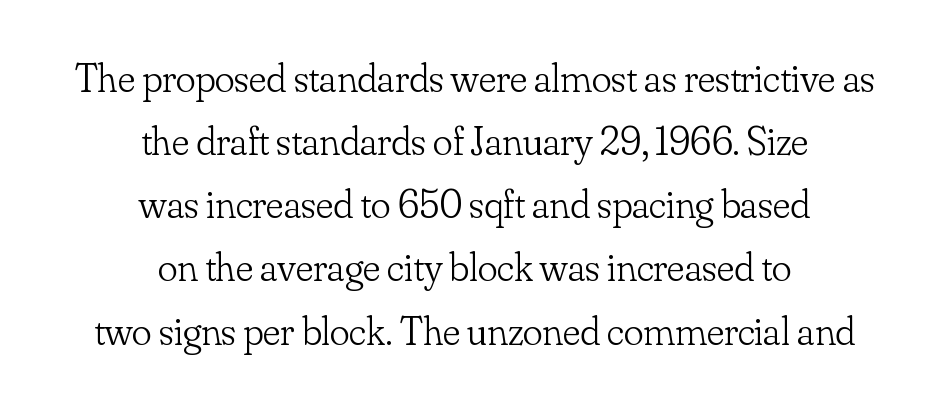
Students, note that the glyphs here touch the page at normal intervals. These lines sit exactly where default settings would place them. These glyphs show unthickened strokes, regular width or finer. Vertical strokes here are truly vertical. The typesetter chose a symmetrical, centered arrangement here.
